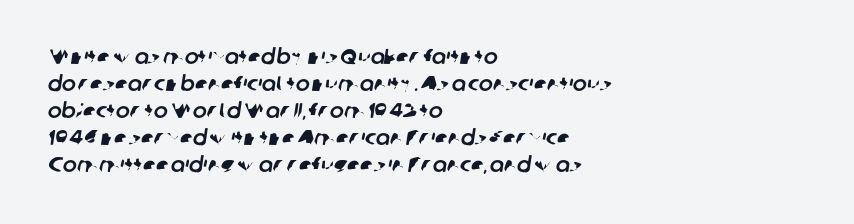
Between one letter and the next there's only the usual sliver of space. Nobody drew a line under any word here. One glance says typical: line gaps are just what's usual. This rendering uses left alignment, leaving the right contour irregular.
